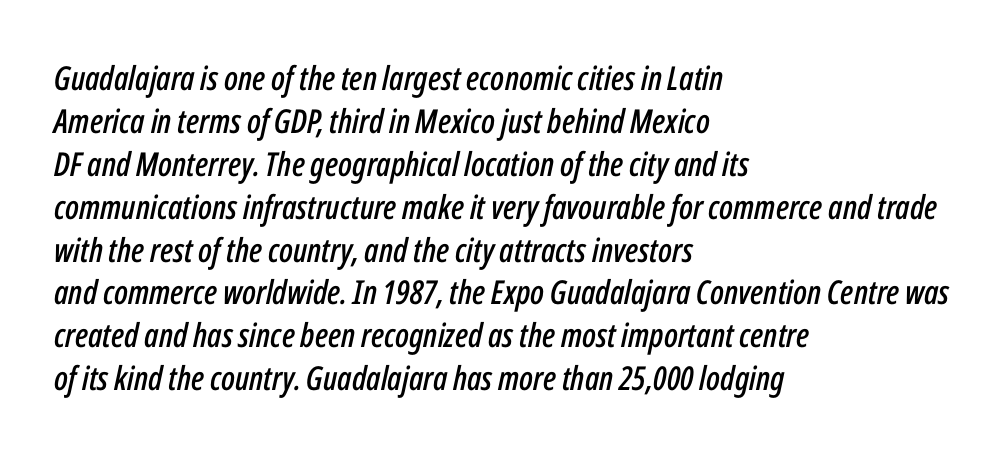
The letters advance in unequal steps, a hallmark of proportional type. An italicized treatment has been applied to the whole sample. Reading down the column, the eye jumps a familiar distance to each next line. The baseline area is clear. Horizontally, the lines are justified to the leading edge only.
